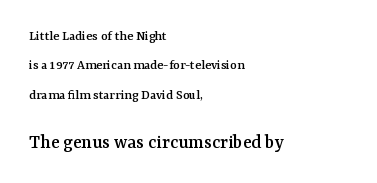
In CSS terms this would be text-align: left. Beneath every word, the page is bare. The passage shown stacks its lines with a broad gap. Tracking value appears to be zero — textbook default spacing. Does the lettering tilt? It doesn't — this is upright.
